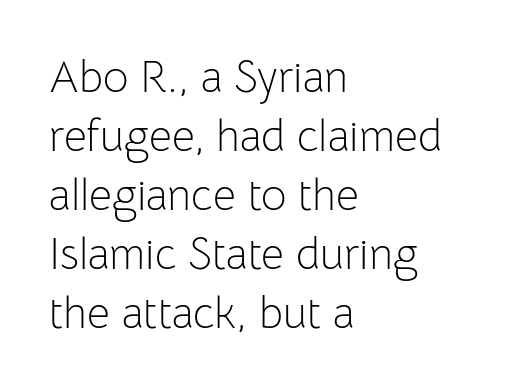
The image shows 44 px light sans-serif type, upright; set left-aligned, normal line spacing (1.34x), normal letter spacing, not underlined; low stroke contrast and a medium x-height.
